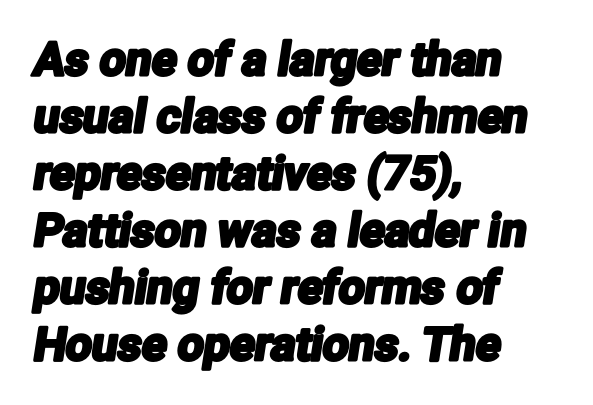
Q: Is the typeface a serif or a sans-serif typeface? A: Sans-serif.
Q: Is the text underlined? A: No.
Q: How is the paragraph aligned? A: Left-aligned.
Q: Is the spacing between letters normal or unusually wide? A: Normal.
Q: Width (condensed, normal, or wide)? A: Condensed.
Q: Stroke contrast? A: Low.
Q: x-height? A: Medium.
Q: Monospaced? A: No.
